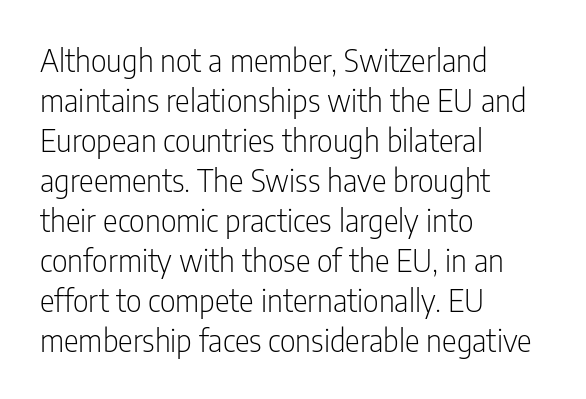
The image shows 31 px light, condensed sans-serif type, upright; set left-aligned, normal line spacing (1.29x), normal letter spacing, not underlined; low stroke contrast and a medium x-height.
